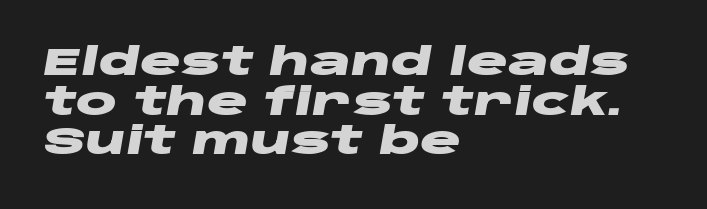
The image shows 38 px heavy, wide type, italic (leaning right); set left-aligned, tight line spacing (1.04x), normal letter spacing, not underlined; low stroke contrast and a large x-height.
